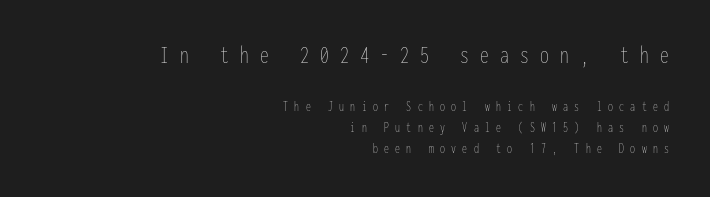
{"italic": "no", "bold": "no", "underline": "no", "align": "right", "line_spacing": "normal", "line_spacing_ratio": 1.49, "letter_spacing": "wide", "letter_spacing_em": 0.45, "larger_block": "first", "size_ratio": 1.79, "glyph_px": 25}
